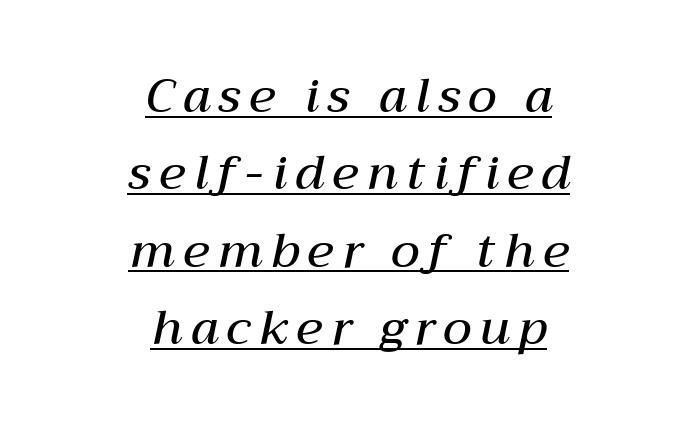
The image shows 48 px semibold type, italic (leaning right); set centered, normal line spacing (1.61x), underlined; medium stroke contrast and a medium x-height.
